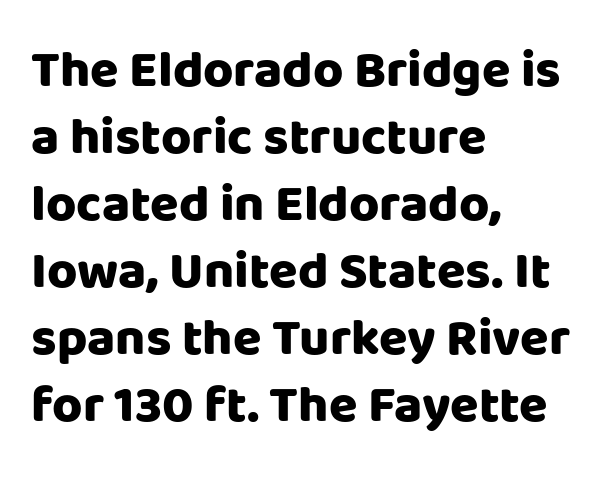
Descender tails drop into unmarked territory. These lines stack with their left ends in a neat column. Is this a fixed-width face? No — the glyphs have proportional, varying widths. Default kerning and tracking; the words read as compact shapes. Quick note: not italic, upright. Nothing sits at the stroke ends, so this counts as sans-serif.
